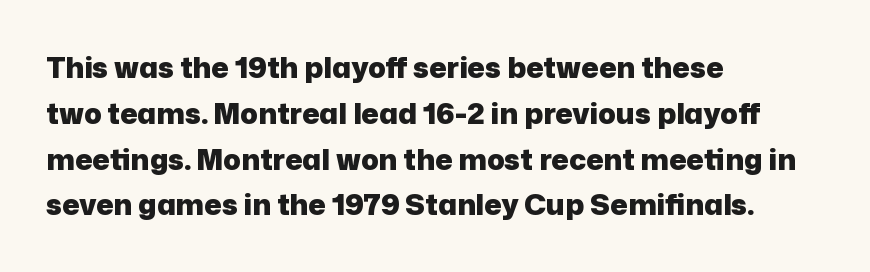
Q: Is the text bold? A: Yes.
Q: Is the text italic (slanted)? A: No, it is upright.
Q: Is the typeface a serif or a sans-serif typeface? A: Sans-serif.
Q: Is the text underlined? A: No.
Q: How is the paragraph aligned? A: Left-aligned.
Q: Is the spacing between letters normal or unusually wide? A: Normal.
Q: Is the spacing between lines tight, normal or loose? A: Normal.
Q: Width (condensed, normal, or wide)? A: Normal.
Q: Stroke contrast? A: Low.
Q: x-height? A: Medium.
Q: Monospaced? A: No.
